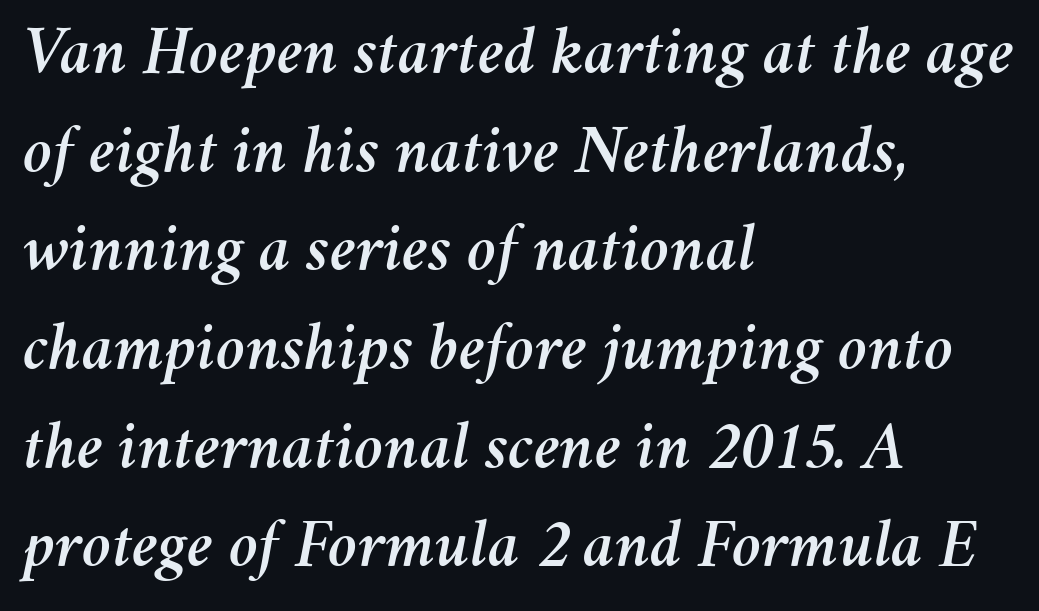
Q: Is the text italic (slanted)? A: Yes, it leans right by about 11 degrees.
Q: Is the text underlined? A: No.
Q: How is the paragraph aligned? A: Left-aligned.
Q: Is the spacing between letters normal or unusually wide? A: Normal.
Q: Is the spacing between lines tight, normal or loose? A: Normal.
Q: Width (condensed, normal, or wide)? A: Normal.
Q: Stroke contrast? A: Medium.
Q: x-height? A: Medium.
Q: Monospaced? A: No.
